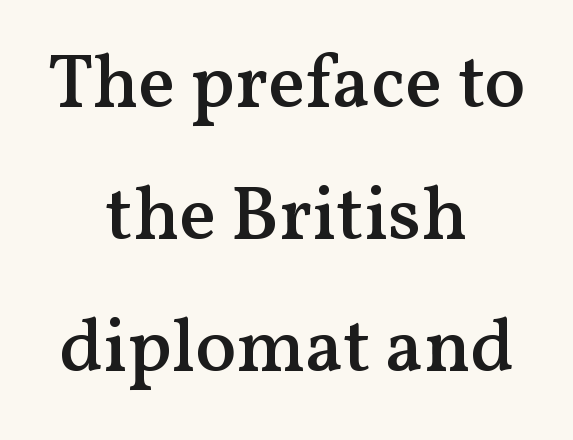
{"serif": "yes", "italic": "no", "bold": "semi", "weight": "semibold", "width": "normal", "stroke_contrast": "medium", "x_height": "medium", "monospaced": "no", "underline": "no", "align": "center", "line_spacing_ratio": 1.74, "letter_spacing": "normal", "letter_spacing_em": 0.0, "glyph_px": 76}
